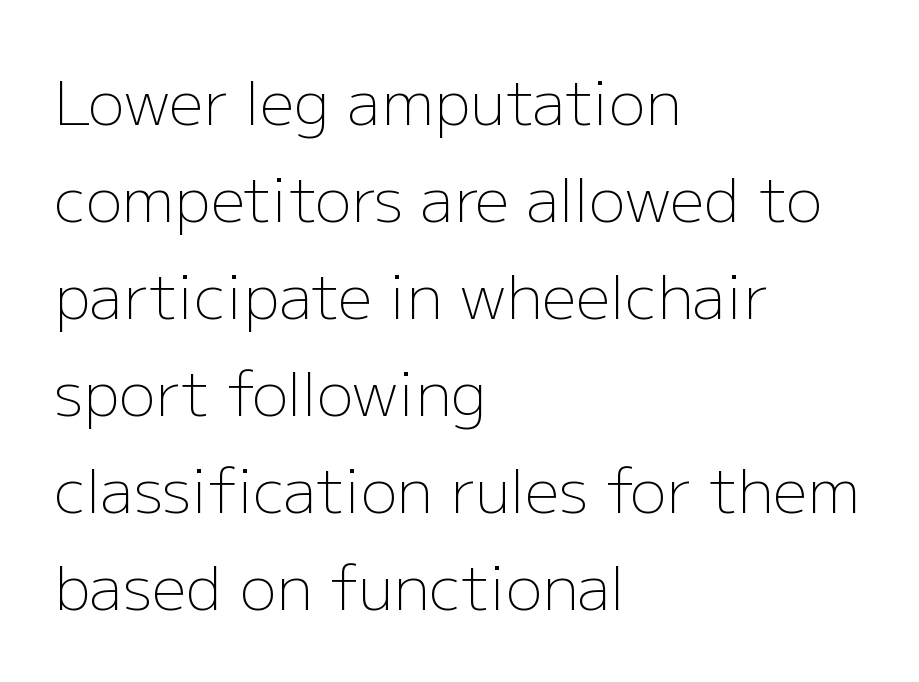
The image shows 61 px light sans-serif type, upright; set left-aligned, normal line spacing (1.59x), normal letter spacing, not underlined; low stroke contrast and a medium x-height.
